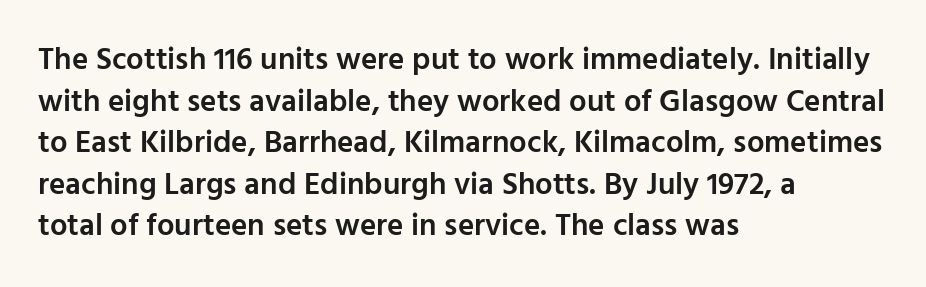
The image shows 31 px semibold sans-serif type, upright; set left-aligned, normal line spacing (1.34x), normal letter spacing, not underlined; low stroke contrast and a medium x-height.
